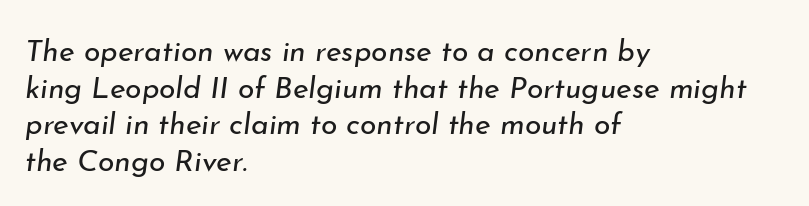
{"italic": "yes", "lean": "right", "slant_degrees": 7, "bold": "no", "weight": "regular", "width": "normal", "stroke_contrast": "low", "x_height": "small", "monospaced": "no", "underline": "no", "align": "left", "line_spacing_ratio": 1.22, "letter_spacing": "normal", "letter_spacing_em": 0.0, "glyph_px": 30}
